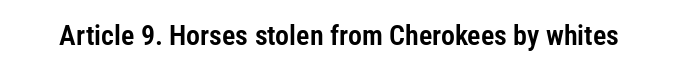
Type without underlining. Character widths vary here, with narrow letters taking less room than wide ones. Each word holds together tightly as a unit, with standard inter-letter gaps. You can tell from the bare stems that sans-serif type was used.
